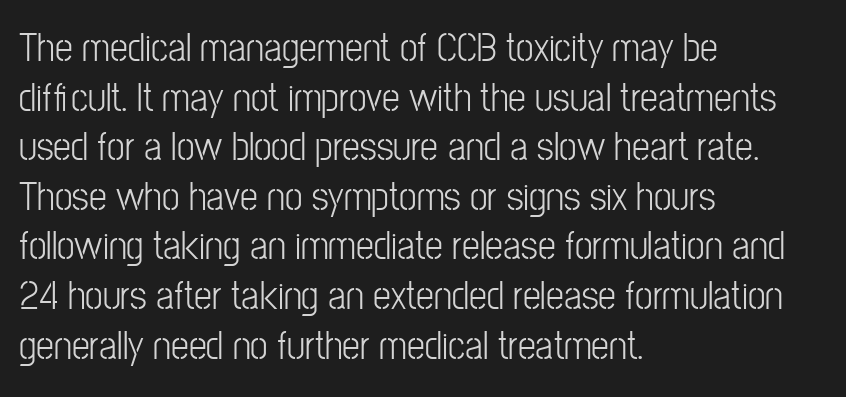
{"serif": "no", "italic": "no", "bold": "no", "weight": "light", "width": "condensed", "stroke_contrast": "low", "x_height": "medium", "monospaced": "no", "underline": "no", "align": "left", "line_spacing_ratio": 1.24, "letter_spacing": "normal", "letter_spacing_em": 0.0, "glyph_px": 40}
